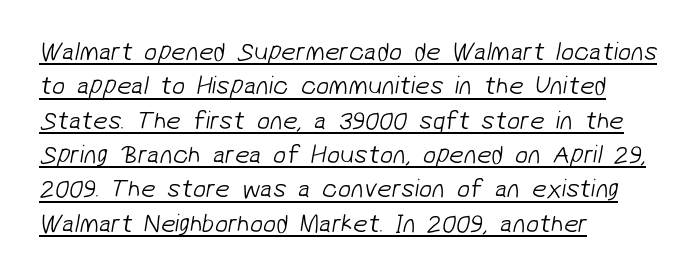
The image shows 26 px text type; set left-aligned, normal line spacing (1.32x), normal letter spacing, underlined.
